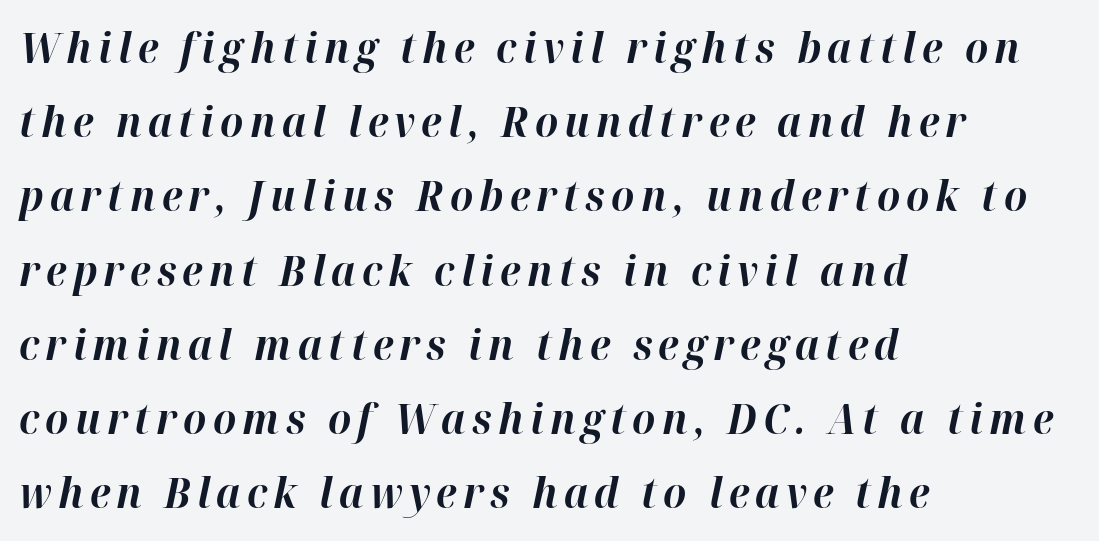
Q: Is the text bold? A: Yes.
Q: Is the text italic (slanted)? A: Yes, it leans right by about 12 degrees.
Q: Is the text underlined? A: No.
Q: How is the paragraph aligned? A: Left-aligned.
Q: Width (condensed, normal, or wide)? A: Normal.
Q: Stroke contrast? A: High.
Q: x-height? A: Medium.
Q: Monospaced? A: No.
